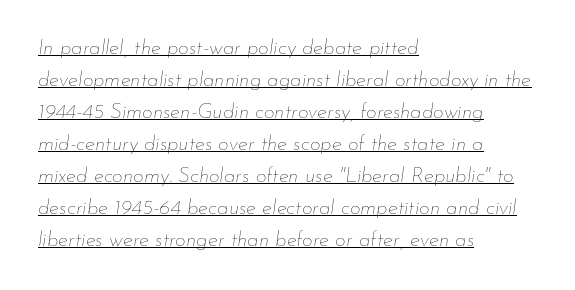
The image shows 21 px text type, italic (leaning right); set left-aligned, normal line spacing (1.52x), normal letter spacing, underlined.
